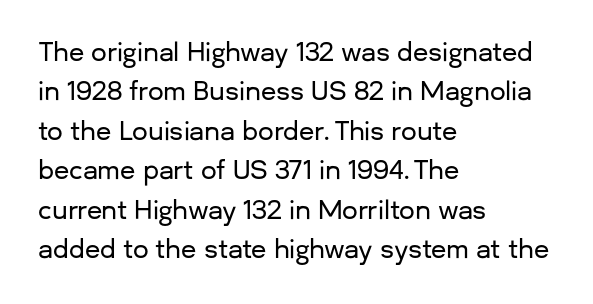
The setting favours the left margin, as ordinary paragraphs usually do. Is there any slant? The stems are plumb. A bare baseline throughout the passage. The letterforms sit shoulder to shoulder at normal distance. These lines sit exactly where default settings would place them.
